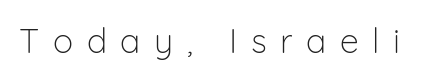
The image shows 34 px light sans-serif type, upright; set unusually wide letter spacing (+0.4 em), not underlined; low stroke contrast and a medium x-height.
